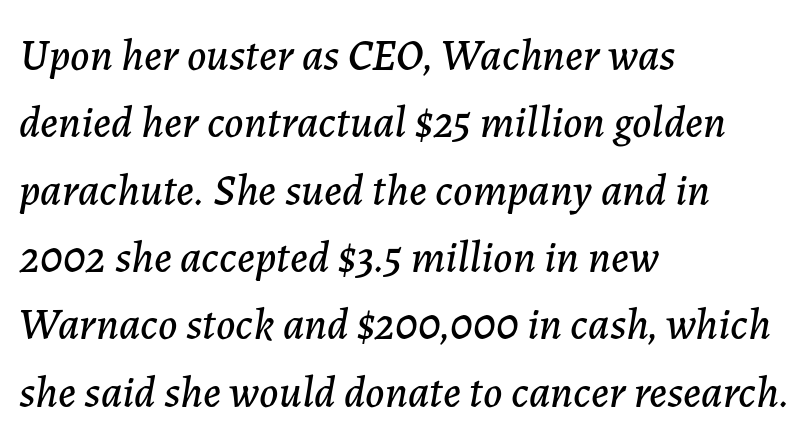
The horizontal fit of the characters is conventional and even. Alignment: flush left. The lettering tilts uniformly, giving the passage an italic look. Is this a fixed-width face? No — the glyphs have proportional, varying widths.
